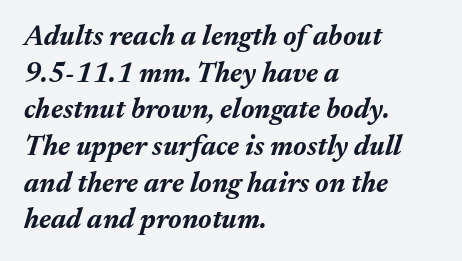
The passage shown is typed in a proportional face where columns would drift. An italicized treatment has been applied to the whole sample. The gaps between neighbouring characters are ordinary and unremarkable. Is there much room between lines? A standard amount, neither cramped nor airy.
